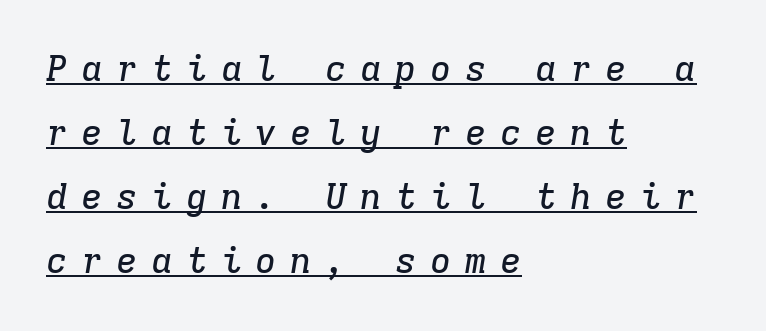
The image shows 36 px serif type, italic (leaning right), monospaced; set left-aligned, line spacing 1.78x, unusually wide letter spacing (+0.37 em), underlined; low stroke contrast and a medium x-height.
